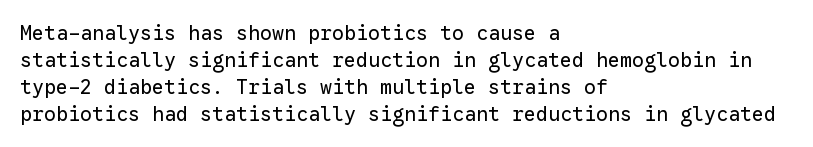
{"italic": "no", "bold": "no", "underline": "no", "align": "left", "line_spacing": "normal", "line_spacing_ratio": 1.35, "letter_spacing": "normal", "letter_spacing_em": 0.0, "glyph_px": 20}
